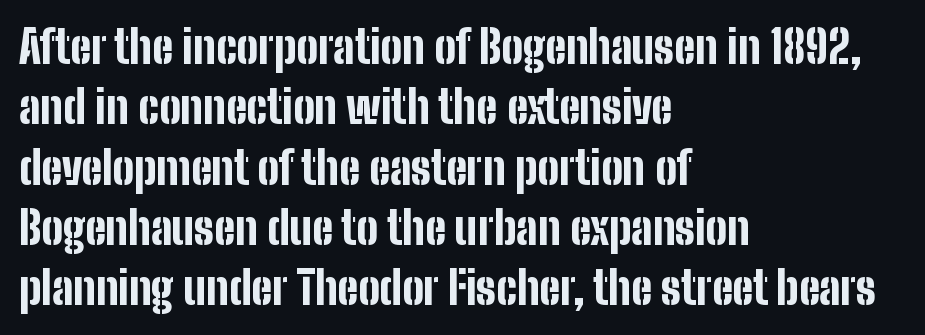
The image shows 45 px bold, condensed sans-serif type, upright; set left-aligned, normal line spacing (1.34x), normal letter spacing, not underlined; low stroke contrast and a medium x-height.
